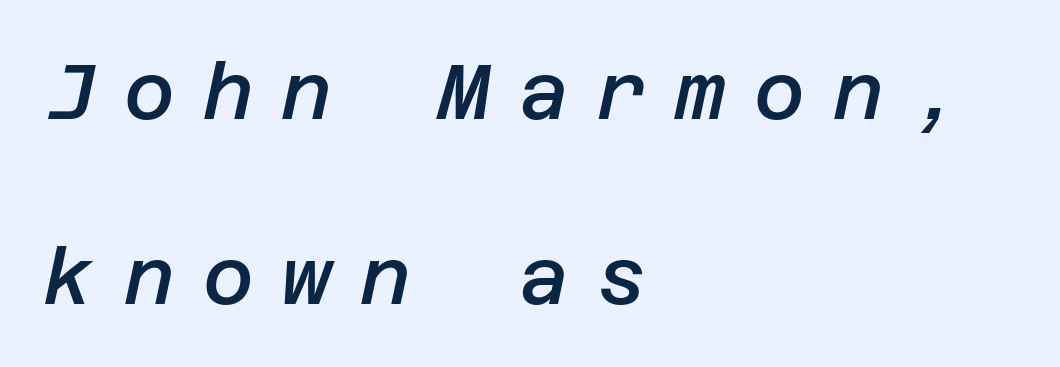
Q: Is the text bold? A: Semi-bold.
Q: Is the text italic (slanted)? A: Yes, it leans right by about 12 degrees.
Q: Is the text underlined? A: No.
Q: How is the paragraph aligned? A: Left-aligned.
Q: Is the spacing between letters normal or unusually wide? A: Unusually wide.
Q: Is the spacing between lines tight, normal or loose? A: Loose.
Q: Width (condensed, normal, or wide)? A: Normal.
Q: Stroke contrast? A: Low.
Q: x-height? A: Large.
